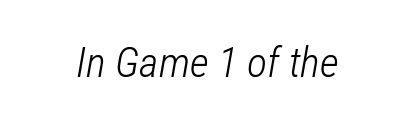
You can tell it's italic because the verticals aren't actually vertical. Characters follow at the spacing the type designer built in. This reads as an unemphasized weight, regular at the heaviest. Bare-footed words on every line.
